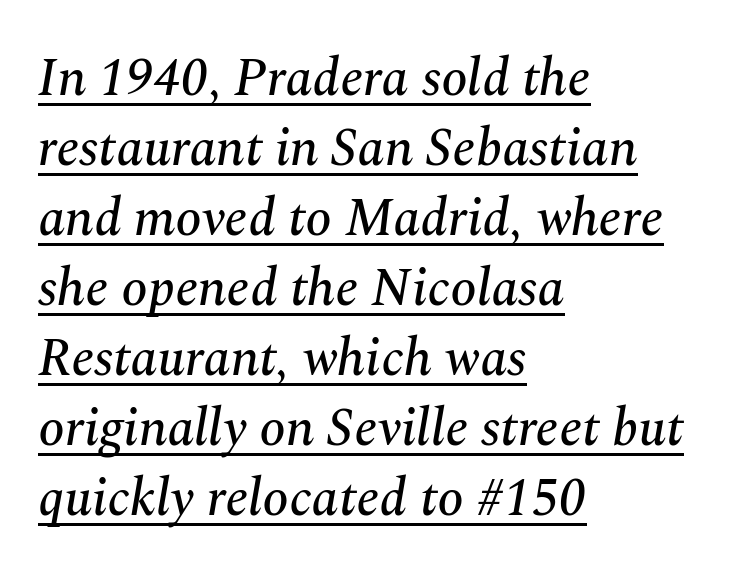
Q: Is the text italic (slanted)? A: Yes, it leans right by about 10 degrees.
Q: Is the typeface a serif or a sans-serif typeface? A: Serif.
Q: Is the text underlined? A: Yes.
Q: How is the paragraph aligned? A: Left-aligned.
Q: Is the spacing between letters normal or unusually wide? A: Normal.
Q: Is the spacing between lines tight, normal or loose? A: Normal.
Q: Width (condensed, normal, or wide)? A: Normal.
Q: Stroke contrast? A: Medium.
Q: x-height? A: Medium.
Q: Monospaced? A: No.
